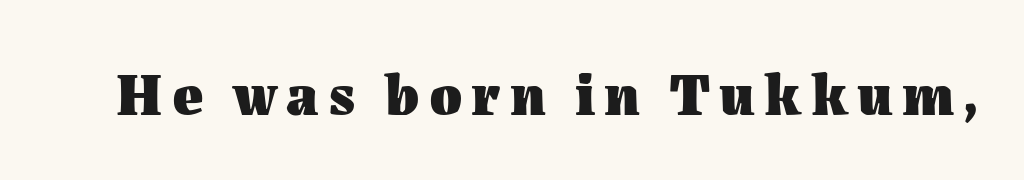
The string is rendered with underlining switched off. You can tell it's not italic because the verticals are truly vertical. Is this a fixed-width face? No — the glyphs have proportional, varying widths. Look at the stroke-to-counter ratio: heavy, a bold.
